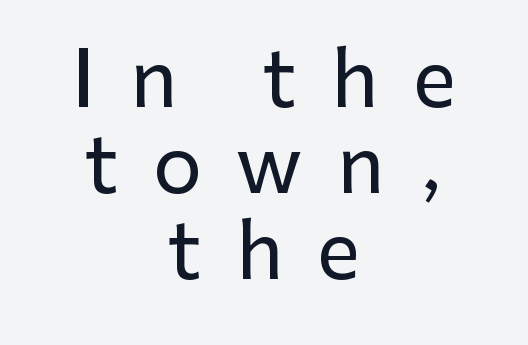
The typesetter chose a symmetrical, centered arrangement here. Letterform terminals end flat and unadorned throughout the passage. How are the letters spaced? Widely, with obvious added tracking. The baseline area is clear. The space between consecutive lines is stingy.
